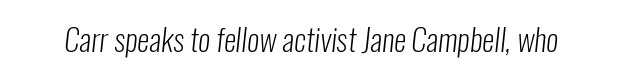
The image shows 31 px light, condensed sans-serif type; set normal letter spacing, not underlined; low stroke contrast and a medium x-height.
